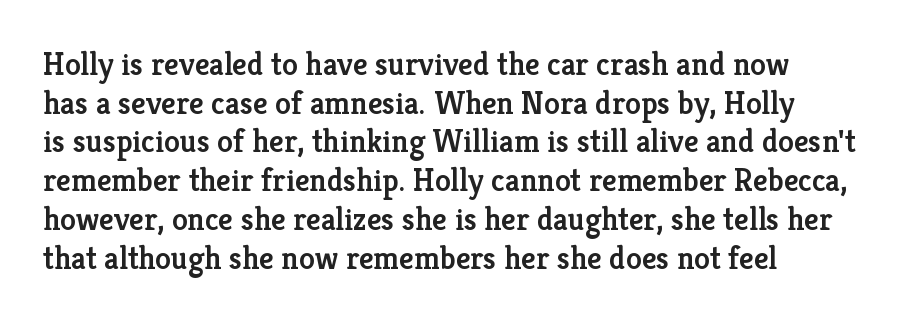
The image shows 32 px semibold serif type, upright; set line spacing 1.21x, normal letter spacing, not underlined; low stroke contrast and a medium x-height.
